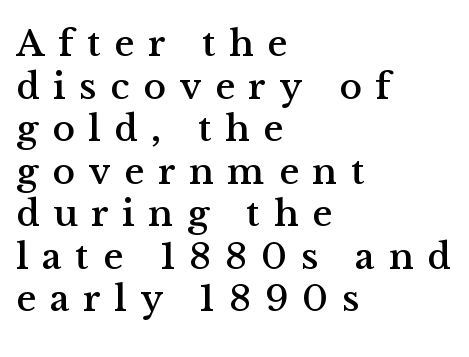
The image shows 38 px serif type, upright; set left-aligned, tight line spacing (1.12x), unusually wide letter spacing (+0.36 em), not underlined; medium stroke contrast and a medium x-height.
